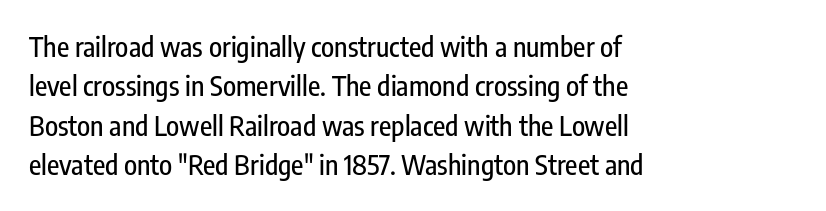
Rule under the text: the space is simply empty. The passage is arranged the way most books set body copy — flush left. This is the regular roman posture of the typeface. Default kerning and tracking; the words read as compact shapes.
